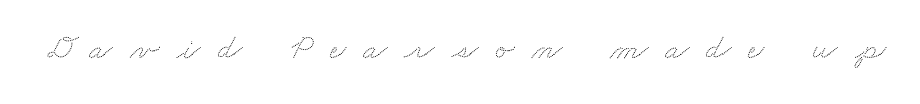
{"width": "wide", "stroke_contrast": "low", "x_height": "small", "monospaced": "no", "underline": "no", "letter_spacing": "wide", "letter_spacing_em": 0.49, "glyph_px": 35}
